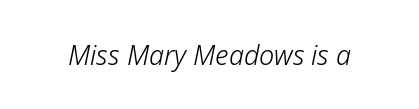
The image shows 27 px text type, italic (leaning right); set normal letter spacing, not underlined.
